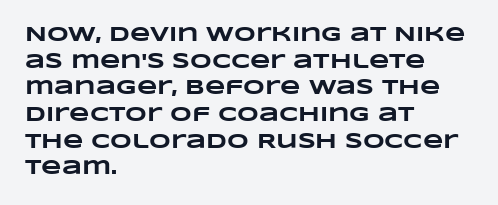
Q: Is the text bold? A: Yes.
Q: Is the text underlined? A: No.
Q: How is the paragraph aligned? A: Left-aligned.
Q: Is the spacing between letters normal or unusually wide? A: Normal.
Q: Is the spacing between lines tight, normal or loose? A: Normal.
